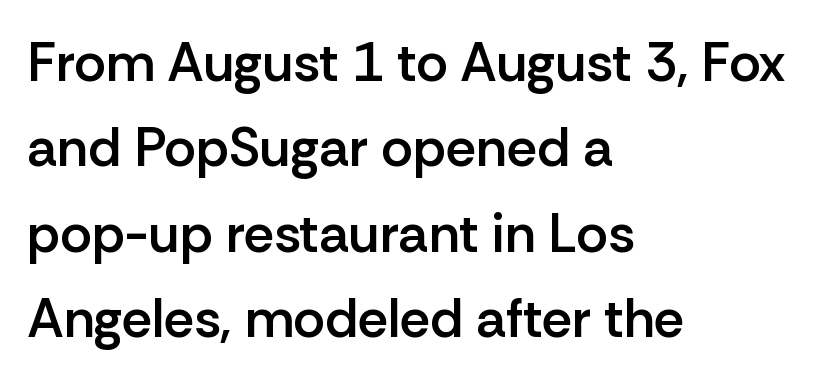
This is sans-serif lettering, the kind often seen on screens and signage. A bit beefed up — I'd call it semibold rather than bold. Does extra space separate the letters? No, they use regular spacing. Is this a fixed-width face? No — the glyphs have proportional, varying widths. Baseline-to-baseline distance is the conventional proportion of letter height.
